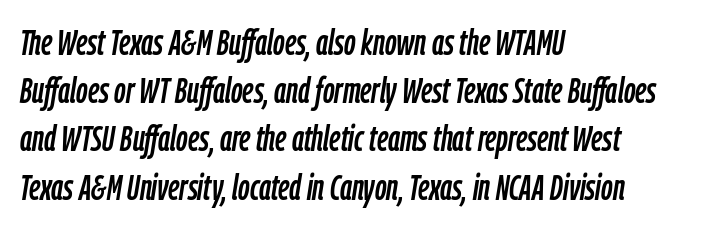
Q: Is the text italic (slanted)? A: Yes, it leans right by about 9 degrees.
Q: Is the text underlined? A: No.
Q: How is the paragraph aligned? A: Left-aligned.
Q: Is the spacing between letters normal or unusually wide? A: Normal.
Q: Is the spacing between lines tight, normal or loose? A: Normal.
Q: Width (condensed, normal, or wide)? A: Condensed.
Q: Stroke contrast? A: Low.
Q: x-height? A: Medium.
Q: Monospaced? A: No.
